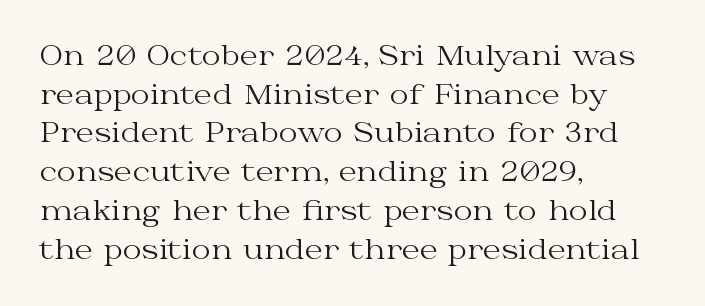
Posture: vertical. The weight tops out at a normal text grade. Words appear dense and cohesive because spacing is normal. If you drew a ruler down the left edge, every line would touch it. Line spacing here is normal. Underline: absent.
